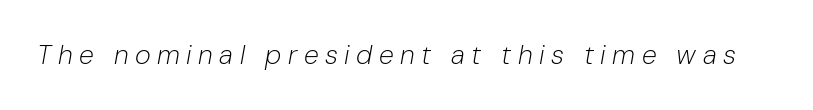
The strokes carry an ordinary text weight at most. Does the lettering tilt? It does — this is italic. The specimen omits any rule beneath the text block's lines. Glyph-to-glyph distance is far greater than everyday printed text.
